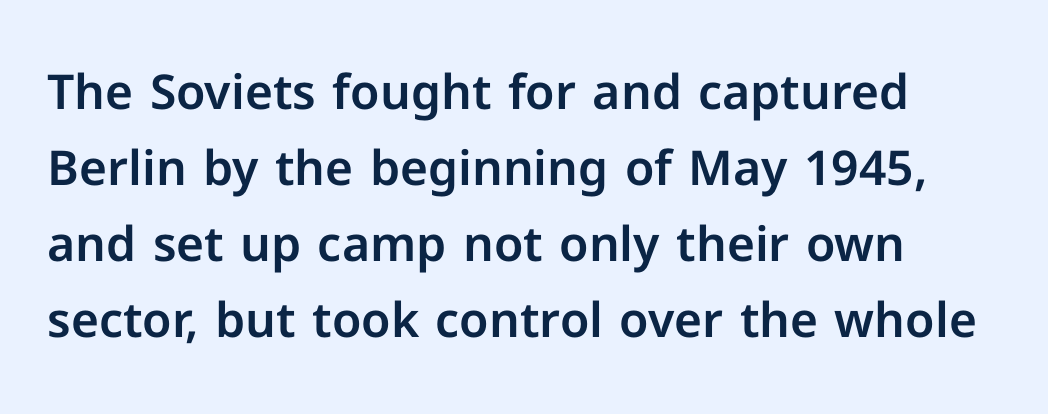
Type without underlining. Left-aligned paragraph, ragged on the right. This sample keeps an unexceptional amount of space between lines. Check where the strokes stop: nothing finishes them off — pure sans. Do the characters align in a grid? No, the font is proportional. Unlike italic type, these characters show no tilt at all.
